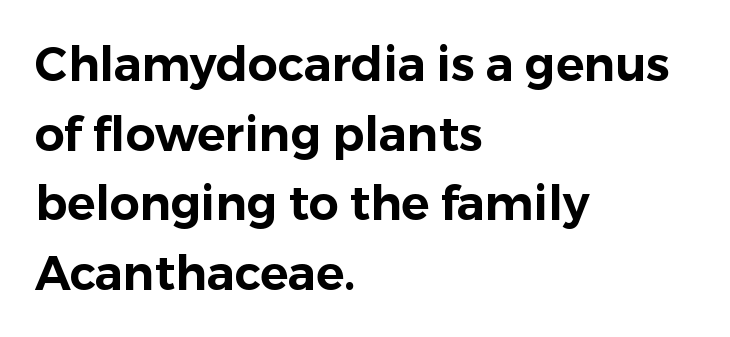
The image shows 47 px sans-serif type, upright; set left-aligned, normal line spacing (1.48x), normal letter spacing, not underlined; low stroke contrast and a medium x-height.
